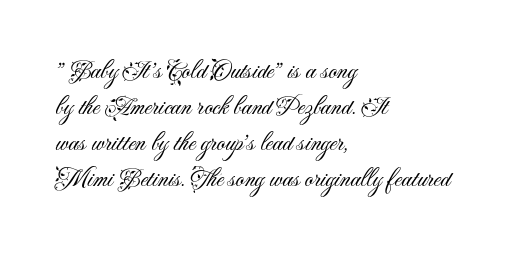
Teacher's note: observe the even left margin — that is flush-left alignment. Students, note that the glyphs here touch the page at normal intervals. Descenders hang freely into open space. Stem width sits at or under what a default text font uses.
